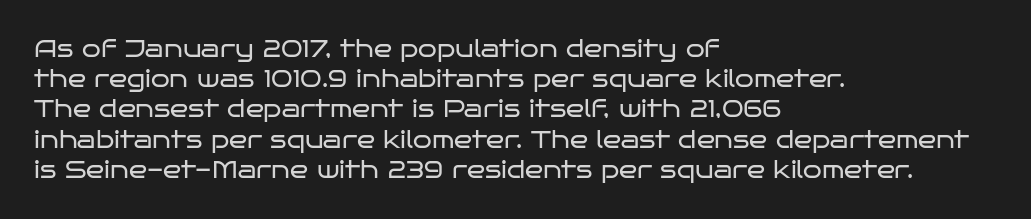
{"italic": "no", "bold": "no", "underline": "no", "align": "left", "line_spacing": "normal", "line_spacing_ratio": 1.26, "letter_spacing": "normal", "letter_spacing_em": 0.0, "glyph_px": 24}
